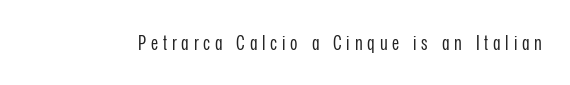
The image shows 20 px text type, upright; set unusually wide letter spacing (+0.24 em), not underlined.
